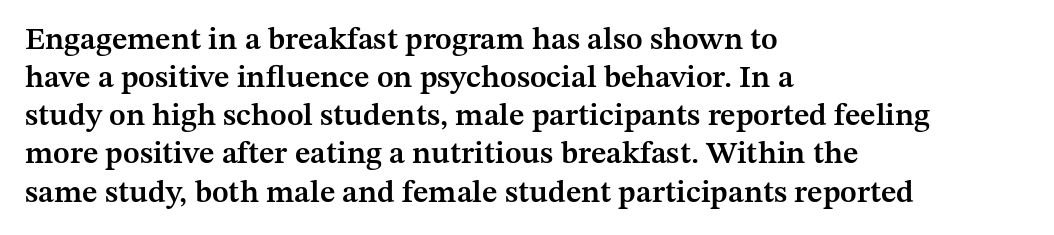
These lines keep a tight, regular rhythm from letter to letter. Yep, those are serifs on the letters. Semibold letterforms, between regular and bold. The ragged edge is on the right, which tells us the setting is flush left. The strip under each line holds only bare page. Is this a fixed-width face? No — the glyphs have proportional, varying widths.
